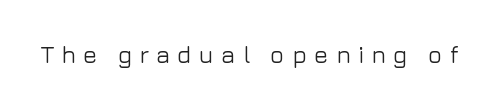
The image shows 24 px text type, upright; set unusually wide letter spacing (+0.29 em), not underlined.
